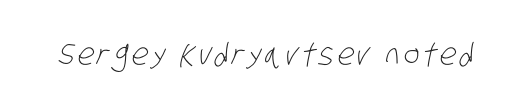
The image shows 30 px light, condensed sans-serif type; set not underlined; low stroke contrast and a large x-height.
